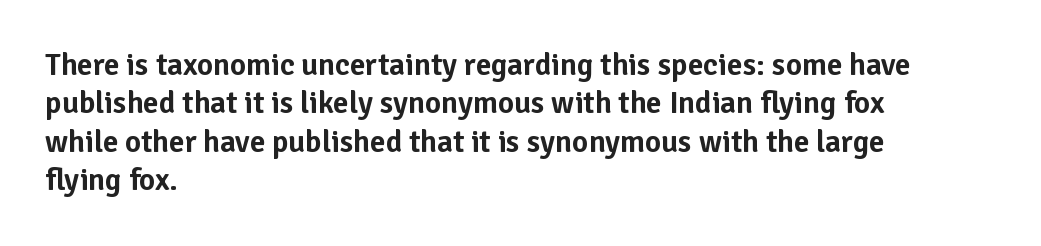
{"serif": "no", "italic": "no", "width": "normal", "stroke_contrast": "low", "x_height": "medium", "monospaced": "no", "underline": "no", "align": "left", "line_spacing_ratio": 1.24, "letter_spacing": "normal", "letter_spacing_em": 0.0, "glyph_px": 31}
